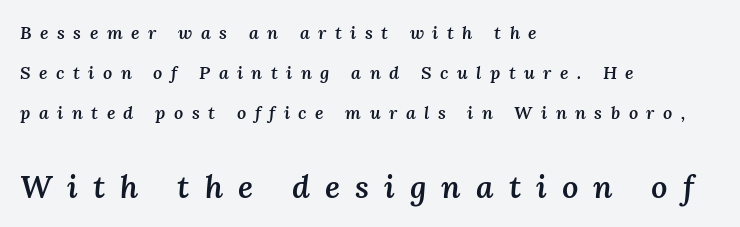
Note the varied advance widths — an 'i' is clearly narrower than an 'm'. The leading is generous, giving the passage an open texture. Of the two passages, the one underneath uses the larger point size. The typesetter chose a ragged-right arrangement here. Decoration check: the copy has no underline. You can tell it's italic because the verticals aren't actually vertical.
